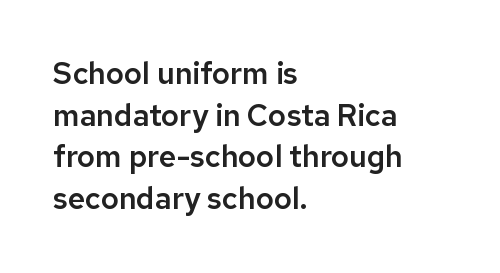
Q: Is the text italic (slanted)? A: No, it is upright.
Q: Is the typeface a serif or a sans-serif typeface? A: Sans-serif.
Q: Is the text underlined? A: No.
Q: How is the paragraph aligned? A: Left-aligned.
Q: Is the spacing between letters normal or unusually wide? A: Normal.
Q: Is the spacing between lines tight, normal or loose? A: Normal.
Q: Width (condensed, normal, or wide)? A: Normal.
Q: Stroke contrast? A: Low.
Q: x-height? A: Medium.
Q: Monospaced? A: No.
